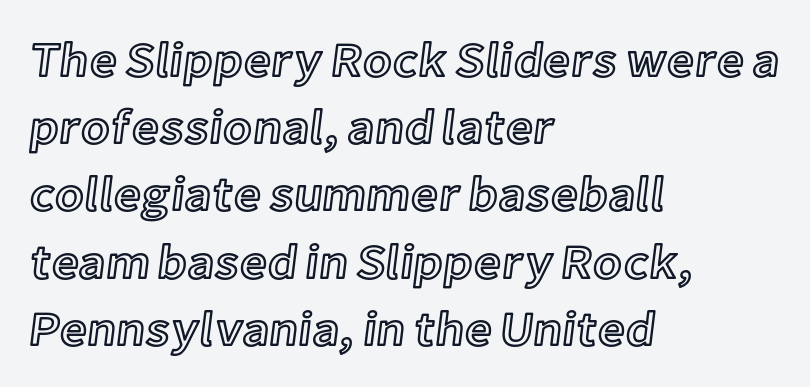
{"width": "normal", "x_height": "medium", "monospaced": "no", "underline": "no", "align": "left", "line_spacing": "normal", "line_spacing_ratio": 1.4, "letter_spacing": "normal", "letter_spacing_em": 0.0, "glyph_px": 48}
